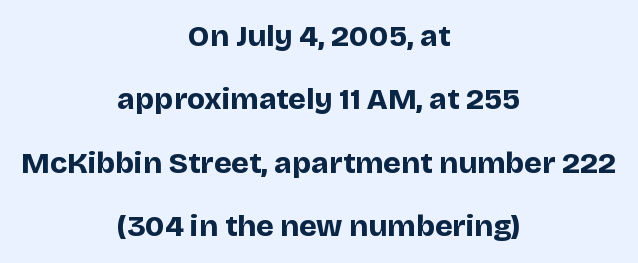
The image shows 30 px bold sans-serif type, upright; set centered, loose line spacing (2.11x), normal letter spacing, not underlined; low stroke contrast and a large x-height.
